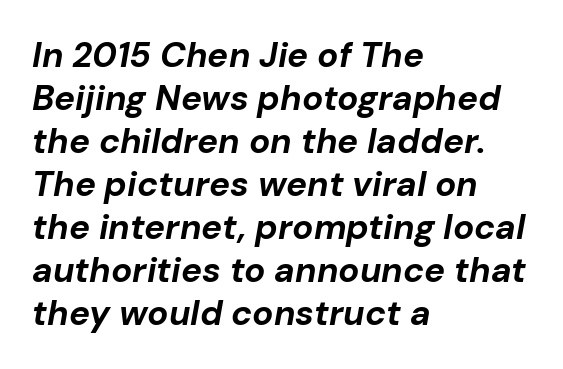
{"italic": "yes", "lean": "right", "slant_degrees": 10, "bold": "yes", "weight": "bold", "width": "normal", "stroke_contrast": "low", "x_height": "medium", "monospaced": "no", "underline": "no", "align": "left", "line_spacing_ratio": 1.23, "letter_spacing": "normal", "letter_spacing_em": 0.0, "glyph_px": 35}
